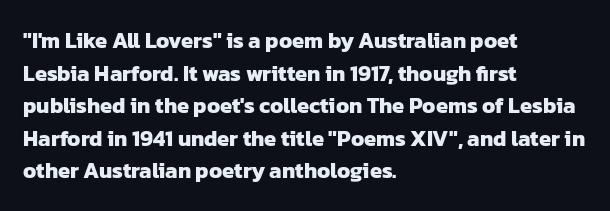
The passage is arranged the way most books set body copy — flush left. Decoration check: the copy has no underline. How would I describe the line gaps? Plain and ordinary. Nothing unusual about the tracking: characters are spaced as the font intends.
